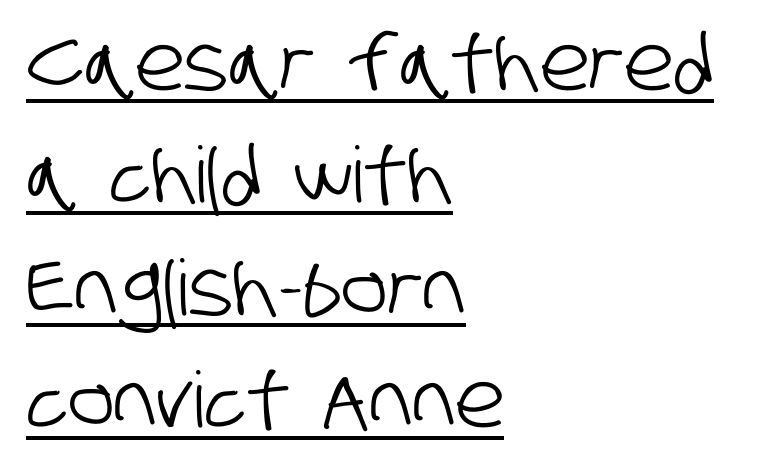
{"serif": "no", "width": "condensed", "stroke_contrast": "low", "x_height": "large", "monospaced": "no", "underline": "yes", "align": "left", "line_spacing": "normal", "line_spacing_ratio": 1.46, "letter_spacing": "normal", "letter_spacing_em": 0.0, "glyph_px": 77}
